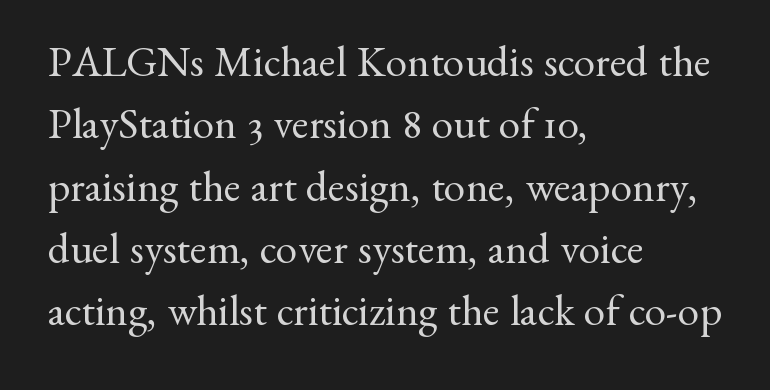
Every character sits straight up, as roman type does. The specimen omits any rule beneath the text block's lines. The rag falls on the right side of this text block. Weight: in the light-to-regular range.
